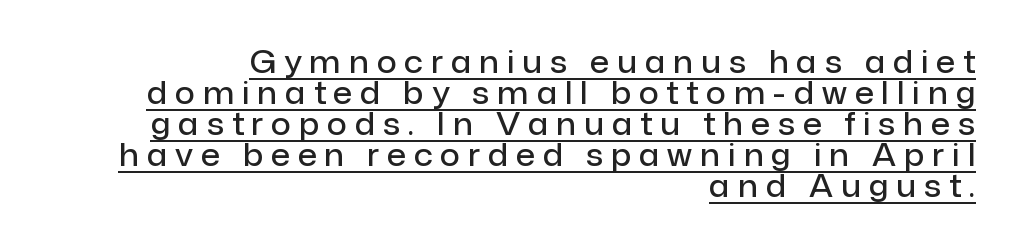
The glyphs in this specimen are sans serif. Emphasis by weight is partial: semibold. Notice how the passage keeps a crisp vertical edge on the right only. These lines are rendered in a variable-pitch font. The passage shown is underscored from start to finish. Display-style spreading of the glyphs; the letterfit is very open.
